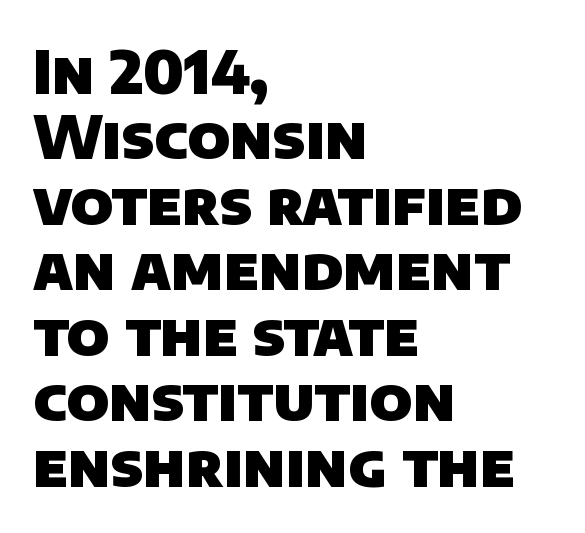
{"serif": "no", "bold": "yes", "weight": "heavy", "width": "normal", "stroke_contrast": "low", "x_height": "large", "monospaced": "no", "underline": "no", "align": "left", "line_spacing": "tight", "line_spacing_ratio": 1.11, "letter_spacing": "normal", "letter_spacing_em": 0.0, "glyph_px": 59}
